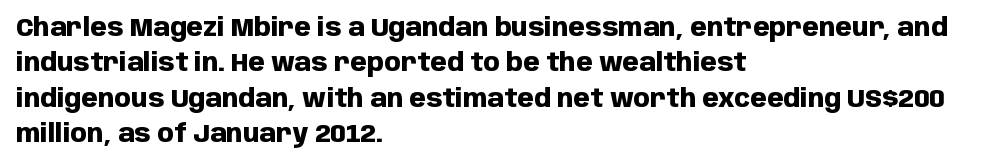
The baseline area is clear. Rendered with straight, roman letterforms. The face used here has the dense, thick strokes of a bold. One-word summary of the alignment: left.
